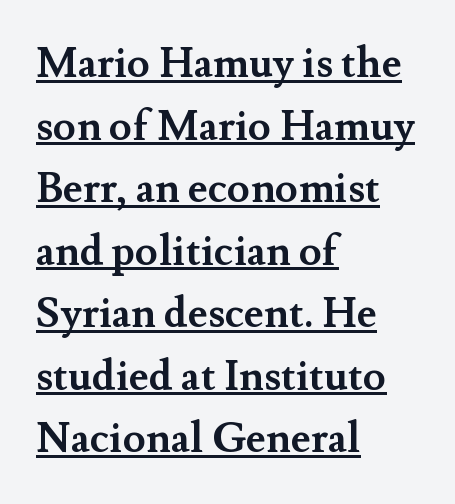
The image shows 42 px semibold serif type, upright; set left-aligned, normal line spacing (1.49x), normal letter spacing, underlined; medium stroke contrast and a small x-height.
